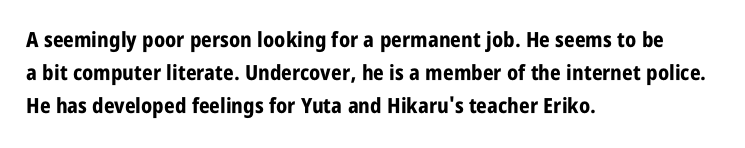
Q: Is the text bold? A: Yes.
Q: Is the text italic (slanted)? A: No, it is upright.
Q: Is the text underlined? A: No.
Q: How is the paragraph aligned? A: Left-aligned.
Q: Is the spacing between letters normal or unusually wide? A: Normal.
Q: Is the spacing between lines tight, normal or loose? A: Normal.
